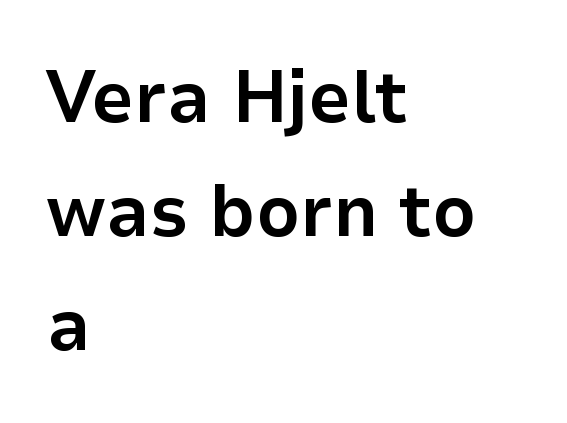
The image shows 75 px bold sans-serif type, upright; set left-aligned, normal line spacing (1.52x), normal letter spacing, not underlined; low stroke contrast and a medium x-height.
